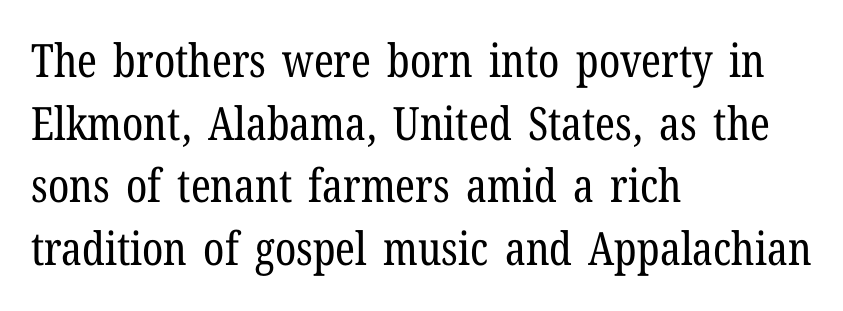
To sum up the face: it has serifs. Ascenders rise straight up at ninety degrees. Visually the block forms a straight wall on the left and a jagged coastline on the right. Compared with typical paragraphs, the rows here are spaced about the same.
